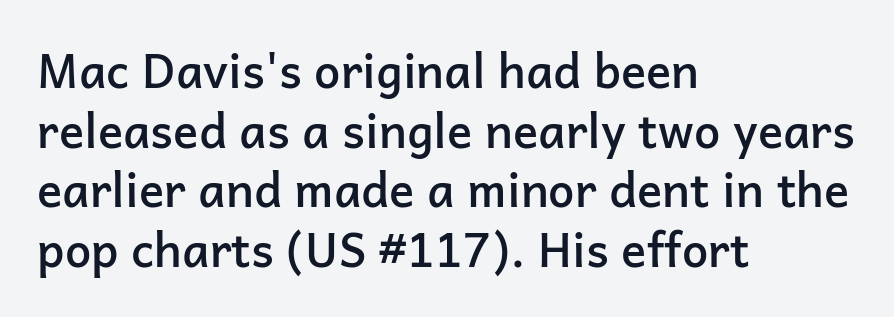
Q: Is the text bold? A: Semi-bold.
Q: Is the text italic (slanted)? A: No, it is upright.
Q: Is the typeface a serif or a sans-serif typeface? A: Sans-serif.
Q: Is the text underlined? A: No.
Q: How is the paragraph aligned? A: Left-aligned.
Q: Is the spacing between letters normal or unusually wide? A: Normal.
Q: Is the spacing between lines tight, normal or loose? A: Normal.
Q: Width (condensed, normal, or wide)? A: Normal.
Q: Stroke contrast? A: Low.
Q: x-height? A: Medium.
Q: Monospaced? A: No.
